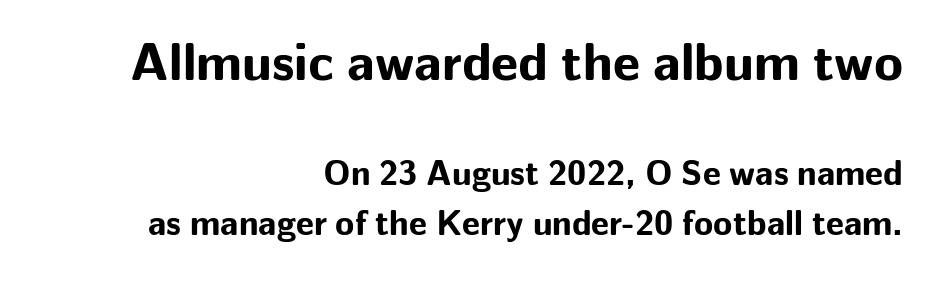
Q: Is the text bold? A: Yes.
Q: Is the text italic (slanted)? A: No, it is upright.
Q: Is the typeface a serif or a sans-serif typeface? A: Sans-serif.
Q: Is the text underlined? A: No.
Q: How is the paragraph aligned? A: Right-aligned.
Q: Is the spacing between letters normal or unusually wide? A: Normal.
Q: Is the spacing between lines tight, normal or loose? A: Normal.
Q: Which block of text is set in a larger size, the first (top) or the second (bottom)? A: The first (top) one.
Q: Width (condensed, normal, or wide)? A: Normal.
Q: Stroke contrast? A: Low.
Q: x-height? A: Medium.
Q: Monospaced? A: No.
